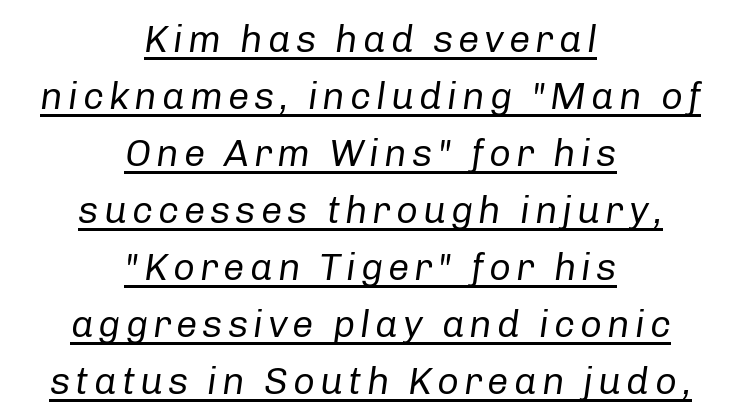
The image shows 38 px regular-weight type, italic (leaning right); set centered, normal line spacing (1.5x), underlined; low stroke contrast and a medium x-height.
